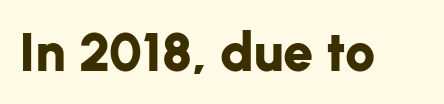
The image shows 54 px bold sans-serif type, upright; set normal letter spacing, not underlined; low stroke contrast and a medium x-height.
